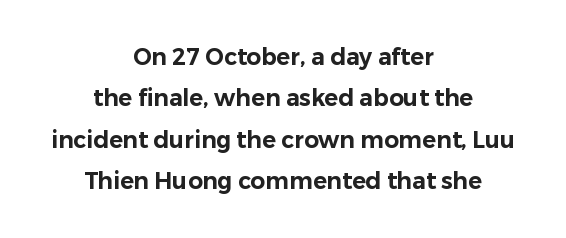
The image shows 23 px text type, upright; set centered, line spacing 1.8x, normal letter spacing, not underlined.
